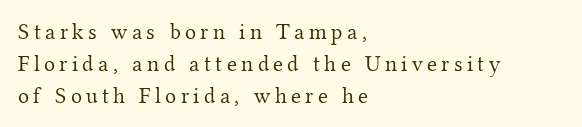
The image shows 23 px text type, upright; set left-aligned, normal line spacing (1.39x), not underlined.
